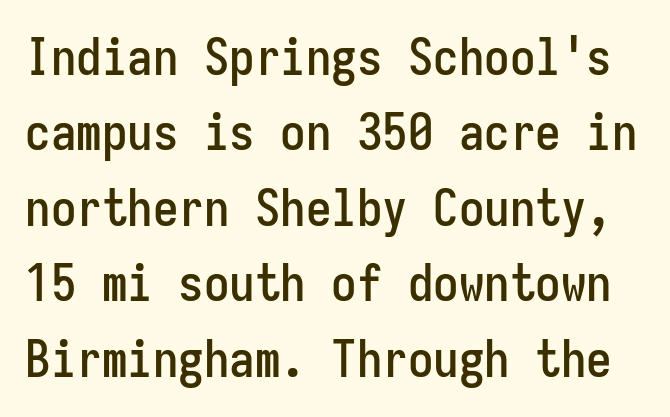
Q: Is the text italic (slanted)? A: No, it is upright.
Q: Is the typeface a serif or a sans-serif typeface? A: Sans-serif.
Q: Is the text underlined? A: No.
Q: Is the spacing between letters normal or unusually wide? A: Normal.
Q: Is the spacing between lines tight, normal or loose? A: Normal.
Q: Width (condensed, normal, or wide)? A: Condensed.
Q: Stroke contrast? A: Low.
Q: x-height? A: Medium.
Q: Monospaced? A: Yes.
